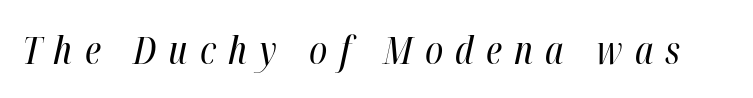
Q: Is the text bold? A: No.
Q: Is the text italic (slanted)? A: Yes, it leans right by about 12 degrees.
Q: Is the text underlined? A: No.
Q: Is the spacing between letters normal or unusually wide? A: Unusually wide.
Q: Width (condensed, normal, or wide)? A: Condensed.
Q: Stroke contrast? A: High.
Q: x-height? A: Medium.
Q: Monospaced? A: No.
